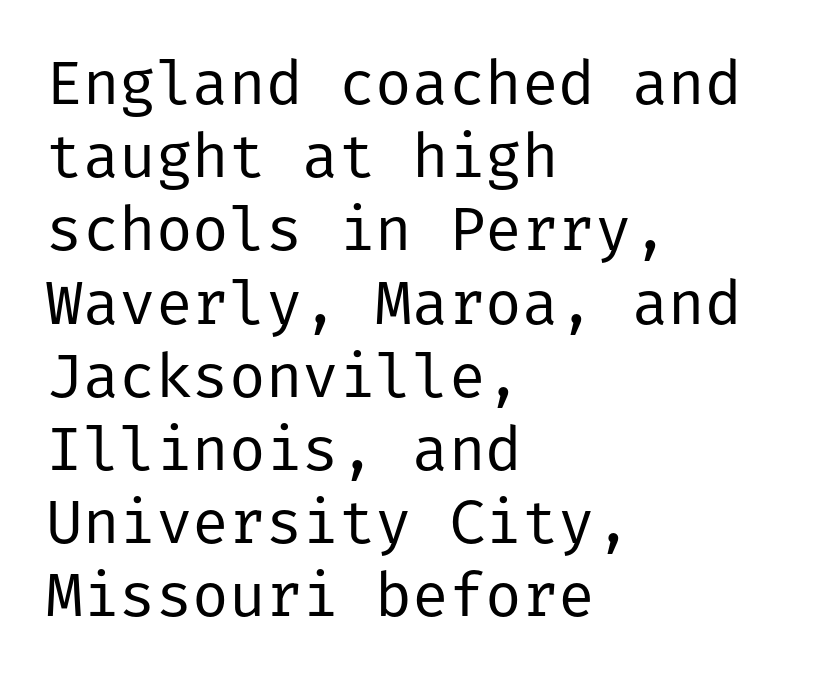
{"serif": "no", "italic": "no", "bold": "no", "weight": "regular", "width": "normal", "stroke_contrast": "low", "x_height": "medium", "underline": "no", "align": "left", "line_spacing_ratio": 1.2, "letter_spacing": "normal", "letter_spacing_em": 0.0, "glyph_px": 61}
